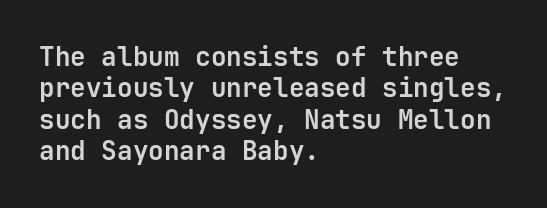
Q: Is the text bold? A: Yes.
Q: Is the text italic (slanted)? A: No, it is upright.
Q: Is the text underlined? A: No.
Q: How is the paragraph aligned? A: Left-aligned.
Q: Is the spacing between letters normal or unusually wide? A: Normal.
